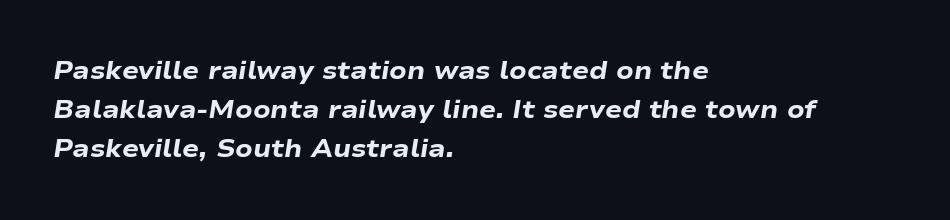
The image shows 25 px bold type, italic (leaning right); set left-aligned, normal line spacing (1.57x), normal letter spacing, not underlined.
